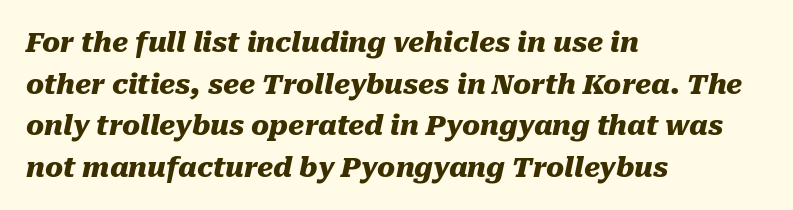
If you drew a line through each stem, it would be angled. The leading is moderate, giving the passage an even texture. The space directly below the letters is spotless. The passage shown has conventional tracking throughout. Is the block centered? No — it sits flush against the left margin. Stroke thickness is high; the sample reads as a true bold.
